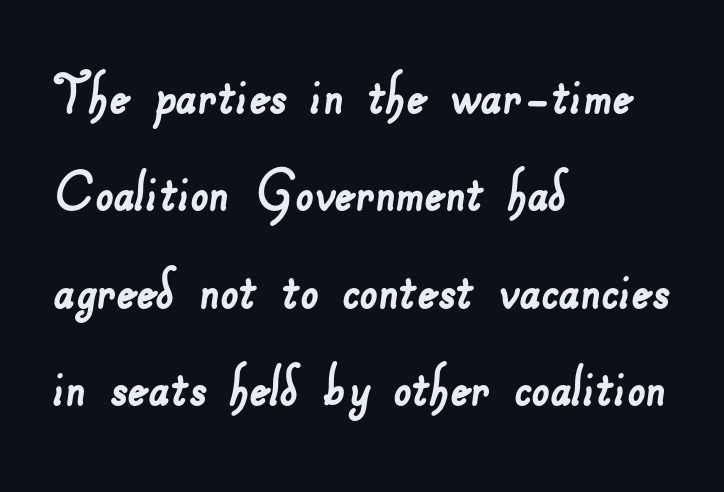
Q: Is the typeface a serif or a sans-serif typeface? A: Sans-serif.
Q: Is the text underlined? A: No.
Q: How is the paragraph aligned? A: Left-aligned.
Q: Is the spacing between letters normal or unusually wide? A: Normal.
Q: Is the spacing between lines tight, normal or loose? A: Normal.
Q: Width (condensed, normal, or wide)? A: Normal.
Q: Stroke contrast? A: Low.
Q: x-height? A: Small.
Q: Monospaced? A: No.
